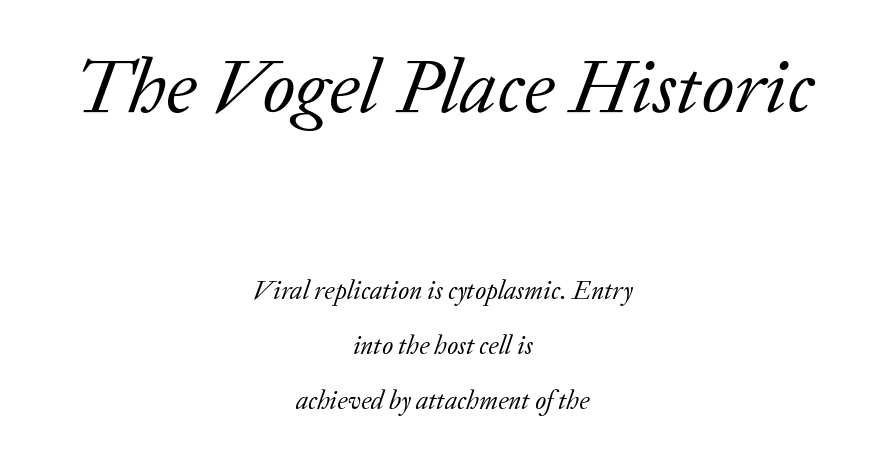
This reads as an unemphasized weight, regular at the heaviest. This sample uses an oblique cut, with every glyph tilted off the vertical. Alignment: centered. Widely set lines give the paragraph a tall, airy silhouette. Stroke terminals: seriffed.
